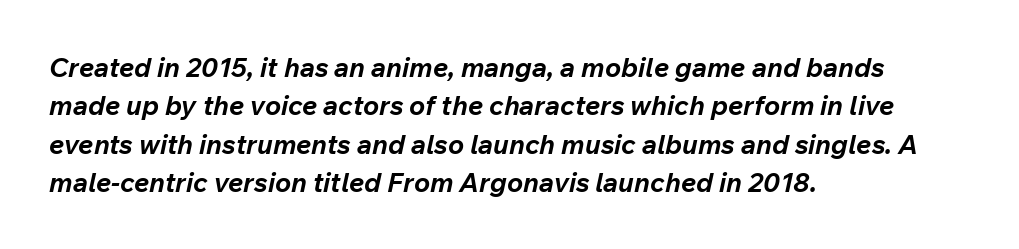
The designer left line spacing at the default. The rendering applies a slant to the glyphs. Strokes here are thick enough to call this a true bold. Is the block centered? No — it sits flush against the left margin.
